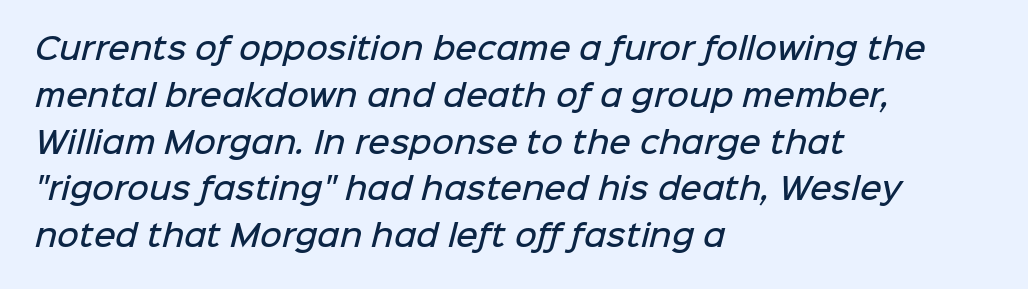
Q: Is the text bold? A: Semi-bold.
Q: Is the typeface a serif or a sans-serif typeface? A: Sans-serif.
Q: Is the text underlined? A: No.
Q: How is the paragraph aligned? A: Left-aligned.
Q: Is the spacing between letters normal or unusually wide? A: Normal.
Q: Is the spacing between lines tight, normal or loose? A: Normal.
Q: Width (condensed, normal, or wide)? A: Normal.
Q: Stroke contrast? A: Low.
Q: x-height? A: Medium.
Q: Monospaced? A: No.
